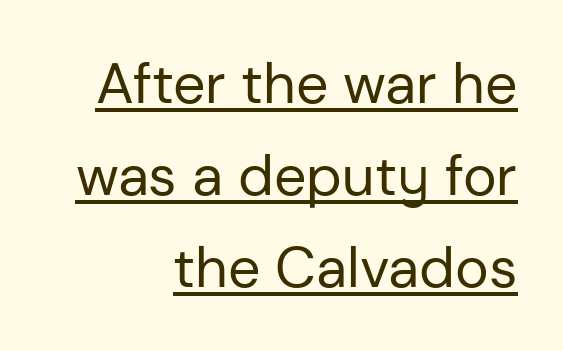
Interline gaps are of average width in this sample. Is the block centered? No — it sits flush against the right margin. The lettering holds an erect, upright posture throughout. The typeface chosen for these lines omits serifs. Is this a fixed-width face? No — the glyphs have proportional, varying widths.
